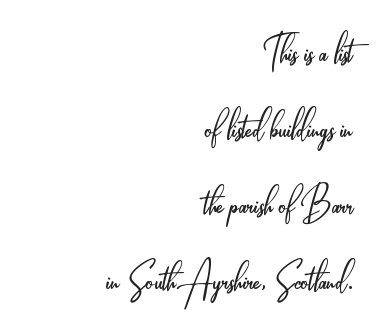
Q: Is the text bold? A: No.
Q: Is the text italic (slanted)? A: Yes.
Q: Is the typeface a serif or a sans-serif typeface? A: Sans-serif.
Q: Is the text underlined? A: No.
Q: How is the paragraph aligned? A: Right-aligned.
Q: Is the spacing between letters normal or unusually wide? A: Normal.
Q: Is the spacing between lines tight, normal or loose? A: Normal.
Q: Width (condensed, normal, or wide)? A: Condensed.
Q: Stroke contrast? A: Low.
Q: x-height? A: Small.
Q: Monospaced? A: No.
